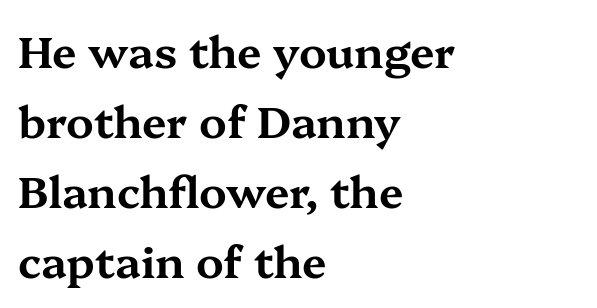
The image shows 44 px wide serif type, upright; set left-aligned, normal line spacing (1.59x), normal letter spacing, not underlined; medium stroke contrast and a medium x-height.
